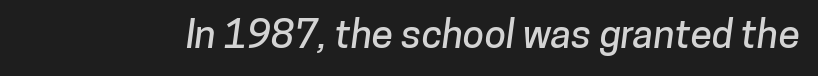
The image shows 39 px sans-serif type; set normal letter spacing, not underlined; low stroke contrast and a medium x-height.
